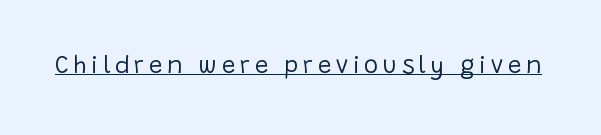
The image shows 24 px text type, upright; set underlined.
